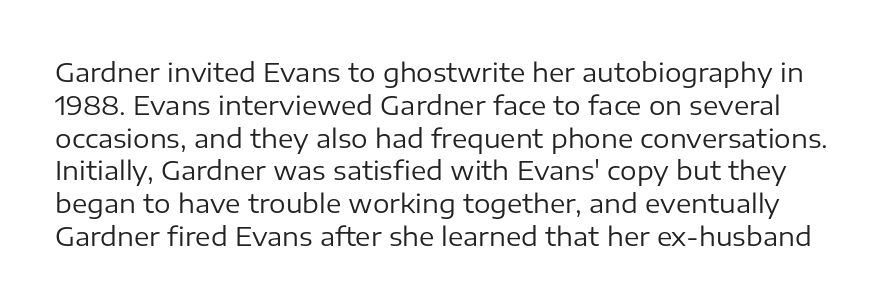
Q: Is the text bold? A: No.
Q: Is the text italic (slanted)? A: No, it is upright.
Q: Is the text underlined? A: No.
Q: Is the spacing between letters normal or unusually wide? A: Normal.
Q: Is the spacing between lines tight, normal or loose? A: Normal.
